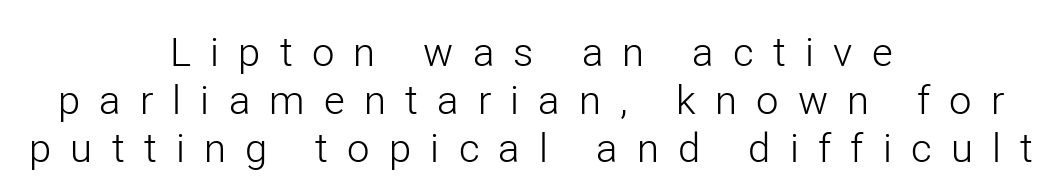
The image shows 40 px light sans-serif type, upright; set centered, line spacing 1.2x, unusually wide letter spacing (+0.48 em), not underlined; low stroke contrast and a medium x-height.
